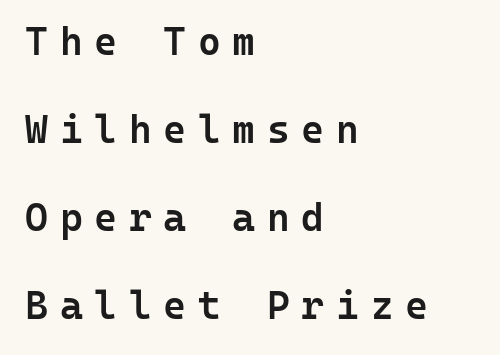
{"serif": "no", "italic": "no", "bold": "semi", "weight": "semibold", "width": "normal", "stroke_contrast": "low", "x_height": "medium", "monospaced": "yes", "underline": "no", "align": "left", "line_spacing": "loose", "line_spacing_ratio": 2.26, "letter_spacing": "wide", "letter_spacing_em": 0.3, "glyph_px": 39}
